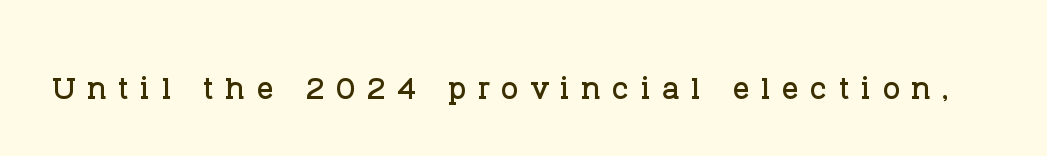
The image shows 42 px serif type, upright; set unusually wide letter spacing (+0.27 em), not underlined; low stroke contrast and a large x-height.
